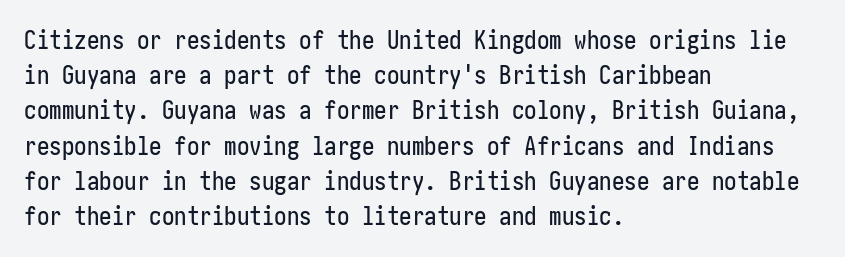
{"italic": "no", "underline": "no", "align": "left", "line_spacing": "normal", "line_spacing_ratio": 1.41, "letter_spacing": "normal", "letter_spacing_em": 0.0, "glyph_px": 25}
